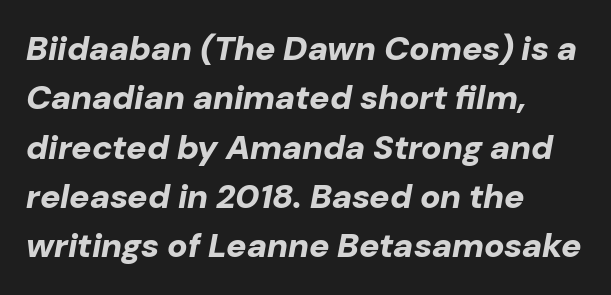
The image shows 34 px bold type, italic (leaning right); set left-aligned, normal line spacing (1.45x), normal letter spacing, not underlined; low stroke contrast and a medium x-height.
